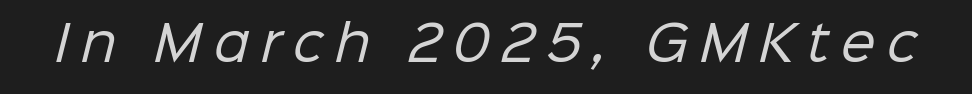
{"serif": "no", "bold": "no", "weight": "regular", "width": "normal", "stroke_contrast": "low", "x_height": "medium", "monospaced": "no", "underline": "no", "letter_spacing": "wide", "letter_spacing_em": 0.24, "glyph_px": 49}
